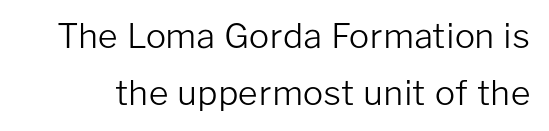
Think standard paragraph weight, or any step lighter than that. Ascenders rise straight up at ninety degrees. What stands out about the letter spacing? Nothing — it is the standard amount. Examine the stroke ends and you'll find no serifs. Nobody drew a line under any word here. The letters advance in unequal steps, a hallmark of proportional type.
